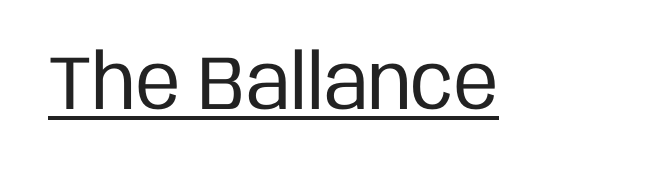
{"serif": "no", "italic": "no", "bold": "no", "weight": "regular", "width": "condensed", "stroke_contrast": "low", "x_height": "large", "monospaced": "no", "underline": "yes", "letter_spacing": "normal", "letter_spacing_em": 0.0, "glyph_px": 76}
